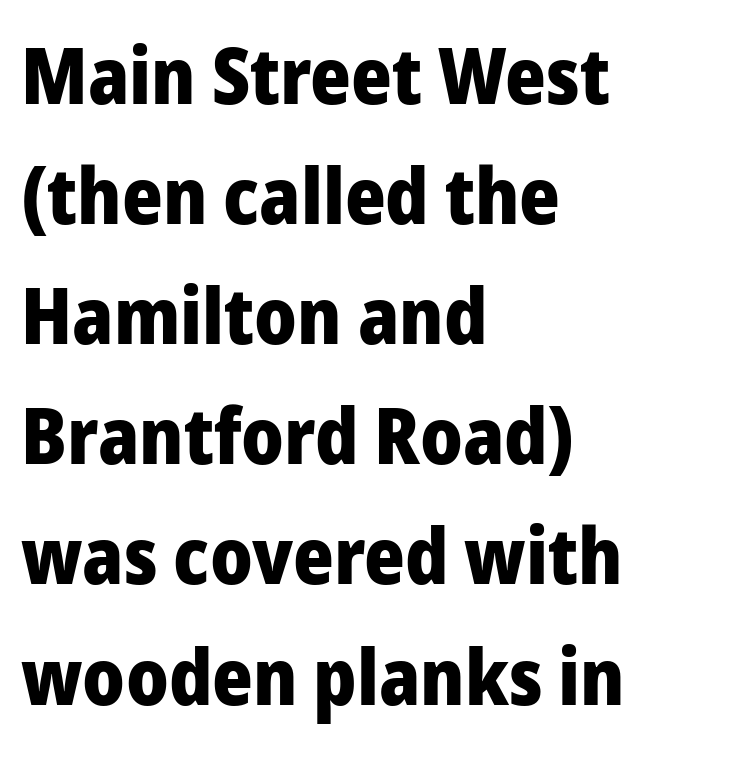
The image shows 78 px heavy sans-serif type, upright; set left-aligned, normal line spacing (1.54x), normal letter spacing, not underlined; low stroke contrast and a medium x-height.
